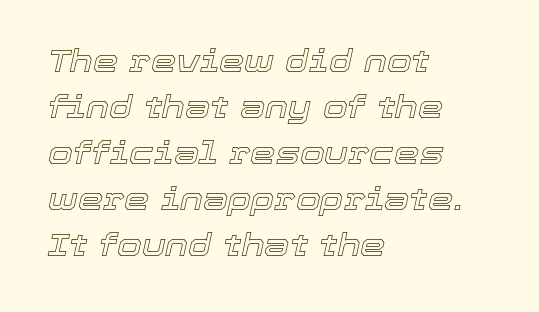
{"italic": "yes", "lean": "right", "slant_degrees": 12, "width": "normal", "x_height": "medium", "monospaced": "no", "underline": "no", "align": "left", "line_spacing": "normal", "line_spacing_ratio": 1.44, "letter_spacing": "normal", "letter_spacing_em": 0.0, "glyph_px": 32}
